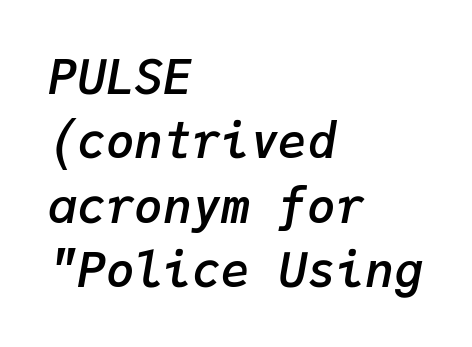
The image shows 48 px semibold type, italic (leaning right), monospaced; set left-aligned, normal line spacing (1.34x), normal letter spacing, not underlined; low stroke contrast and a medium x-height.
